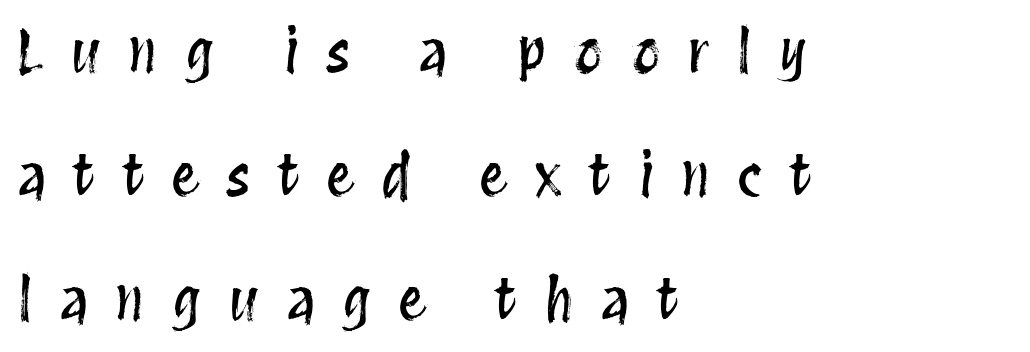
{"italic": "no", "width": "condensed", "stroke_contrast": "medium", "x_height": "large", "monospaced": "no", "underline": "no", "align": "left", "line_spacing": "loose", "line_spacing_ratio": 2.21, "letter_spacing": "wide", "letter_spacing_em": 0.49, "glyph_px": 56}
